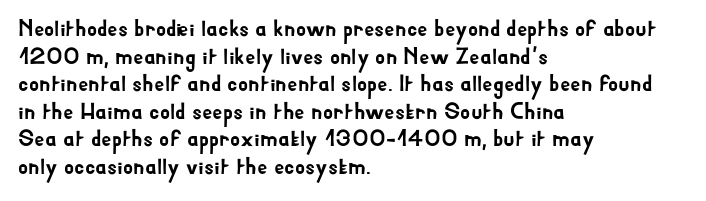
The image shows 23 px text type, upright; set left-aligned, line spacing 1.2x, normal letter spacing, not underlined.
